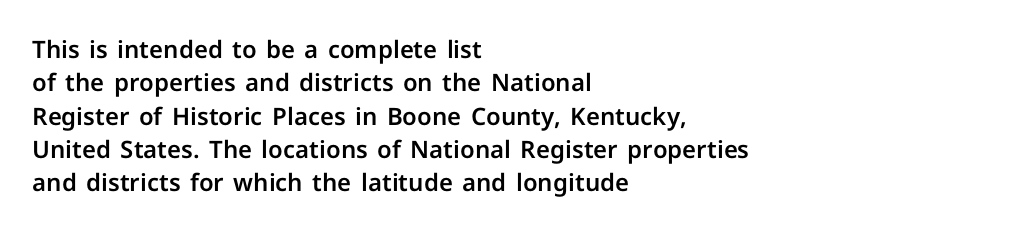
Q: Is the text italic (slanted)? A: No, it is upright.
Q: Is the text underlined? A: No.
Q: How is the paragraph aligned? A: Left-aligned.
Q: Is the spacing between letters normal or unusually wide? A: Normal.
Q: Is the spacing between lines tight, normal or loose? A: Normal.
